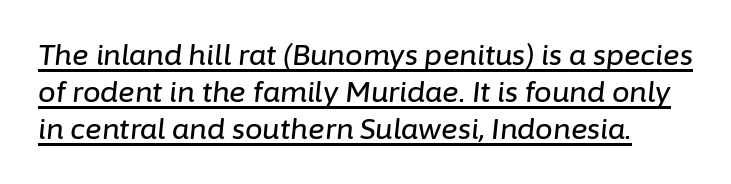
{"italic": "yes", "lean": "right", "slant_degrees": 6, "width": "normal", "stroke_contrast": "low", "x_height": "medium", "monospaced": "no", "underline": "yes", "line_spacing": "normal", "line_spacing_ratio": 1.32, "letter_spacing": "normal", "letter_spacing_em": 0.0, "glyph_px": 28}
